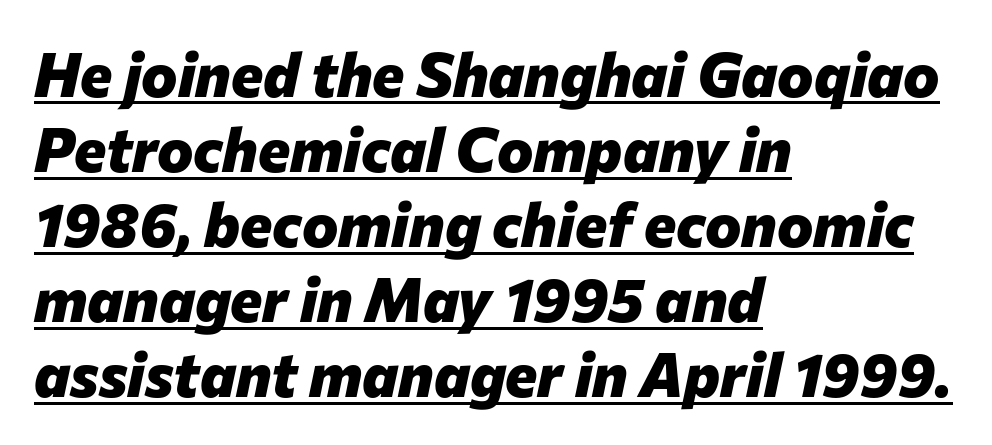
The image shows 61 px heavy type, italic (leaning right); set left-aligned, line spacing 1.23x, normal letter spacing, underlined; low stroke contrast and a medium x-height.
